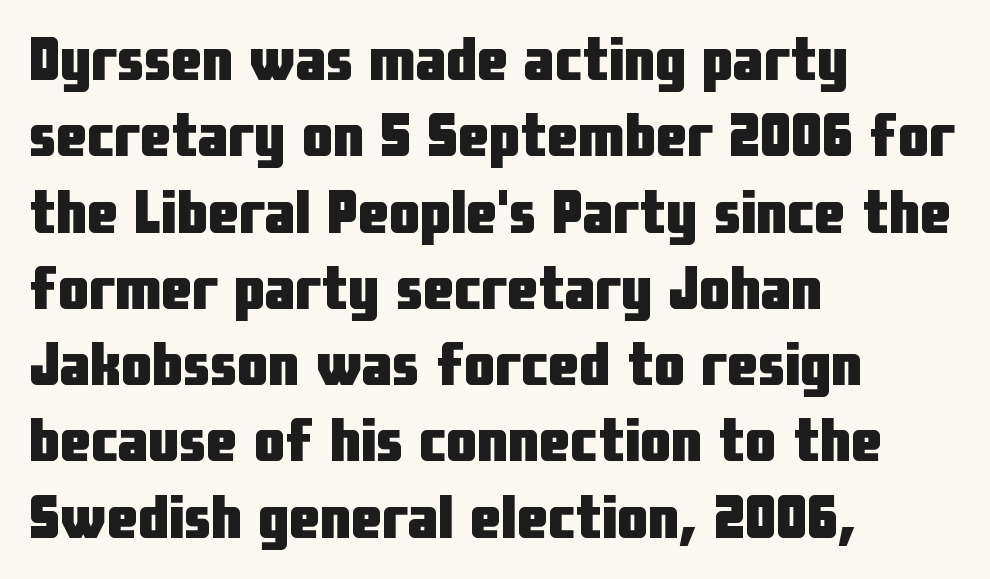
{"serif": "no", "italic": "no", "bold": "yes", "weight": "heavy", "width": "condensed", "stroke_contrast": "low", "x_height": "medium", "monospaced": "no", "underline": "no", "align": "left", "line_spacing_ratio": 1.23, "letter_spacing": "normal", "letter_spacing_em": 0.0, "glyph_px": 62}
